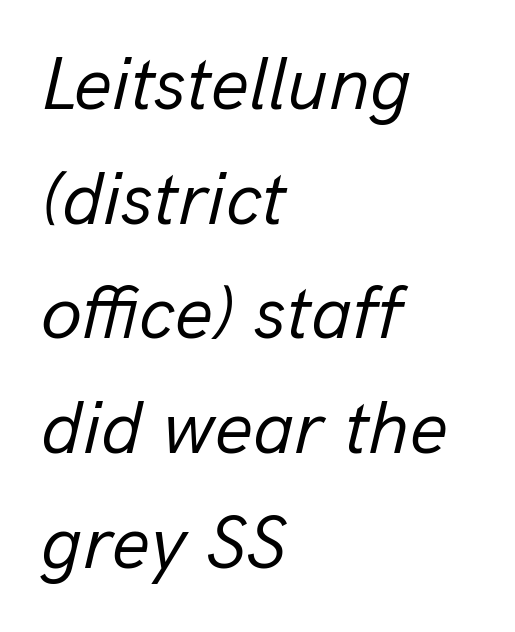
The image shows 75 px regular-weight type, italic (leaning right); set left-aligned, normal line spacing (1.53x), normal letter spacing, not underlined; low stroke contrast and a medium x-height.
